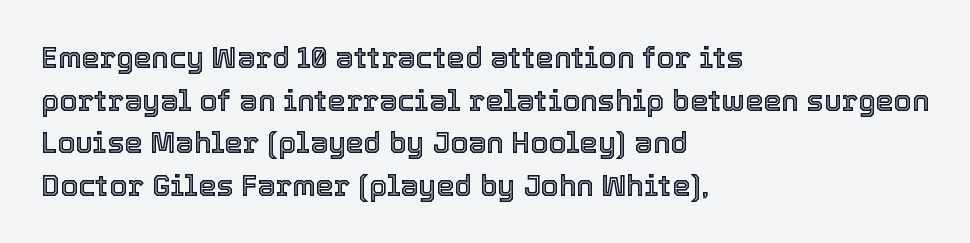
Q: Is the text italic (slanted)? A: No, it is upright.
Q: Is the text underlined? A: No.
Q: How is the paragraph aligned? A: Left-aligned.
Q: Is the spacing between letters normal or unusually wide? A: Normal.
Q: Is the spacing between lines tight, normal or loose? A: Normal.
Q: Width (condensed, normal, or wide)? A: Normal.
Q: x-height? A: Medium.
Q: Monospaced? A: No.
